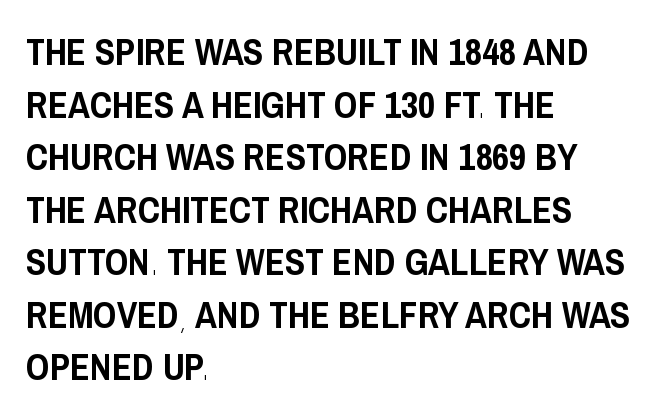
The image shows 37 px condensed sans-serif type, upright; set left-aligned, normal line spacing (1.42x), normal letter spacing, not underlined; low stroke contrast and a large x-height.
